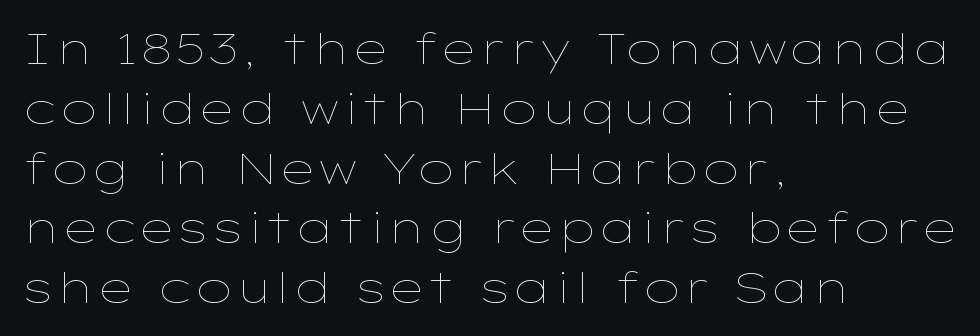
{"italic": "no", "bold": "no", "weight": "thin", "width": "wide", "stroke_contrast": "low", "x_height": "medium", "monospaced": "no", "underline": "no", "align": "left", "line_spacing": "normal", "line_spacing_ratio": 1.39, "letter_spacing": "normal", "letter_spacing_em": 0.0, "glyph_px": 43}
